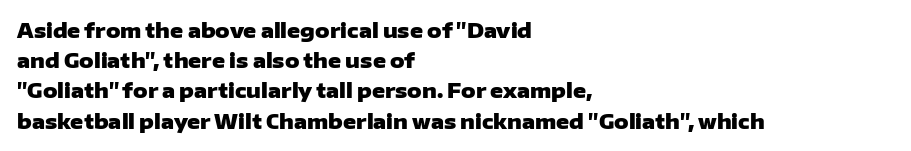
The image shows 20 px bold type, upright; set left-aligned, normal line spacing (1.51x), normal letter spacing, not underlined.
